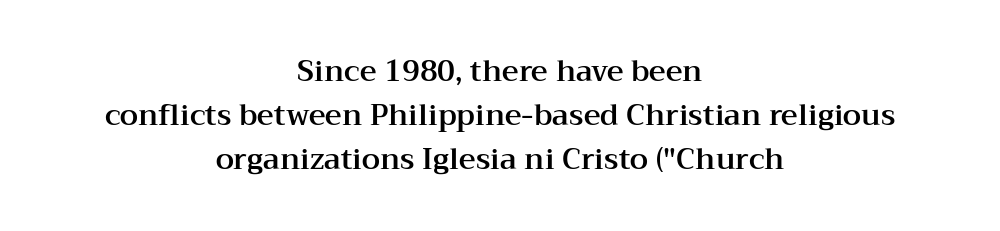
Bare-footed words on every line. Unlike a clean sans, this face finishes its strokes with serifs. This sample keeps an unexceptional amount of space between lines. Is the block centered? Yes — each line is placed symmetrically about the middle. Default kerning and tracking; the words read as compact shapes.
